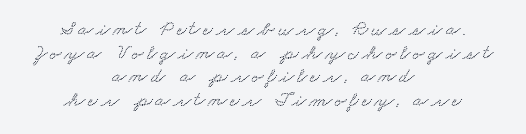
The image shows 21 px text type; set centered, tight line spacing (1.13x), not underlined.
